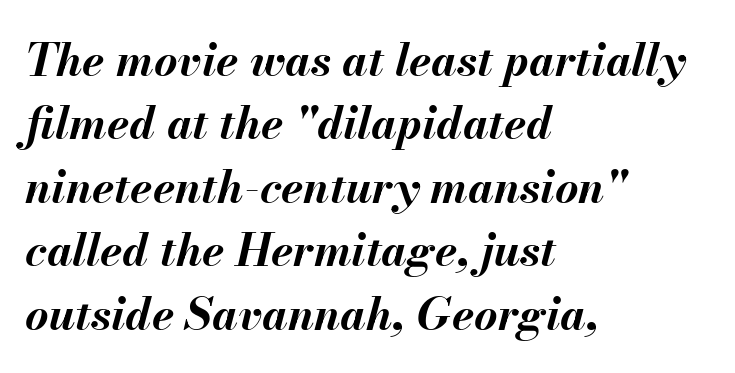
The glyphs are unaccompanied by any horizontal stroke below them. The passage shown stacks its lines at a standard gap. Is the type bold? Yes — the strokes are clearly thick and heavy. Nothing unusual about the tracking: characters are spaced as the font intends. If you drew a ruler down the left edge, every line would touch it. Posture: slanted.
